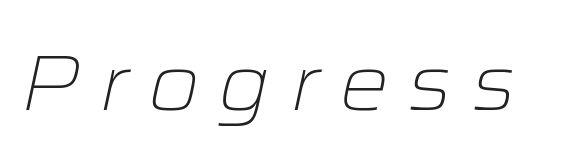
Spacing verdict: proportional, widths tailored to each character. These glyphs show unthickened strokes, regular width or finer. It's the slanting kind of type. Each word looks stretched out because of the extra space between its letters. Only glyphs here, with clear space below each row.
